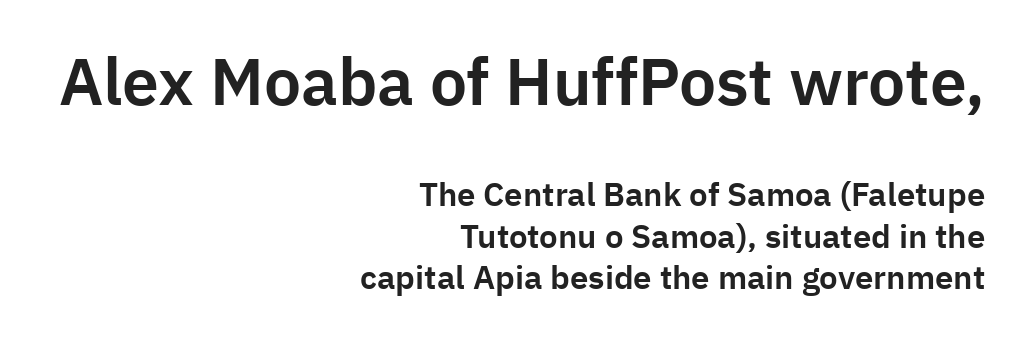
The image shows 66 px sans-serif type, upright; set right-aligned, normal line spacing (1.26x), normal letter spacing, not underlined; the first (top) block is 2.0x larger; low stroke contrast and a medium x-height.
